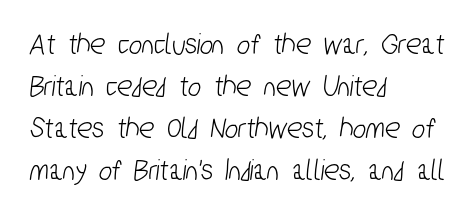
{"serif": "no", "width": "condensed", "stroke_contrast": "low", "x_height": "medium", "monospaced": "no", "underline": "no", "align": "left", "line_spacing": "normal", "line_spacing_ratio": 1.36, "letter_spacing": "normal", "letter_spacing_em": 0.0, "glyph_px": 31}
